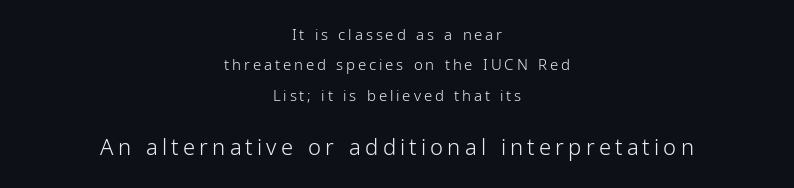
The image shows 22 px text type, upright; set centered, loose line spacing (2.03x), not underlined; the second (bottom) block is 1.47x larger.
